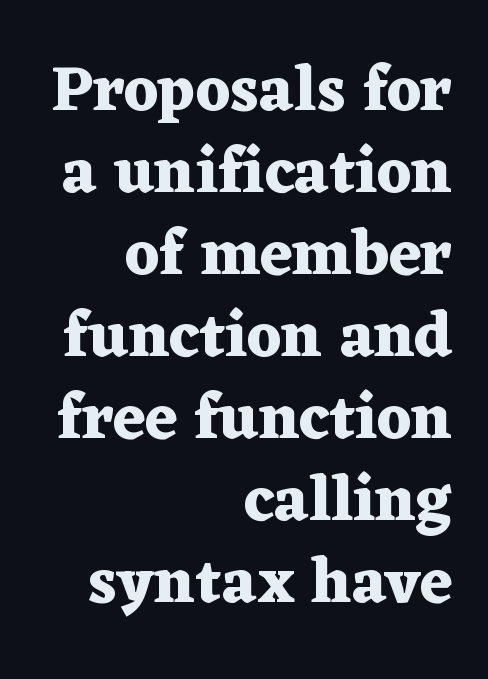
The letters advance in unequal steps, a hallmark of proportional type. This sample is right-justified, so line beginnings fall wherever the words allow. Standard letterfit; no display-style spreading of the glyphs. The zone under the glyphs is completely vacant. Evenly set lines give the paragraph a standard silhouette. What kind of face is this? One with serifs.
